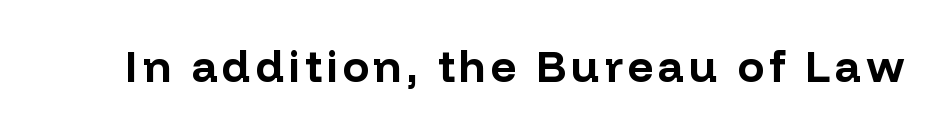
The image shows 44 px bold sans-serif type, upright; set not underlined; low stroke contrast and a medium x-height.
